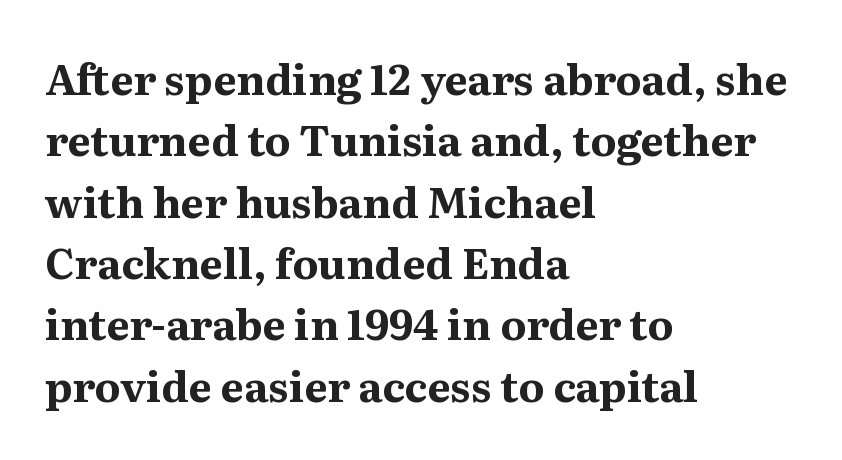
Q: Is the text bold? A: Yes.
Q: Is the text italic (slanted)? A: No, it is upright.
Q: Is the typeface a serif or a sans-serif typeface? A: Serif.
Q: Is the text underlined? A: No.
Q: How is the paragraph aligned? A: Left-aligned.
Q: Is the spacing between letters normal or unusually wide? A: Normal.
Q: Is the spacing between lines tight, normal or loose? A: Normal.
Q: Width (condensed, normal, or wide)? A: Normal.
Q: Stroke contrast? A: Medium.
Q: x-height? A: Medium.
Q: Monospaced? A: No.
